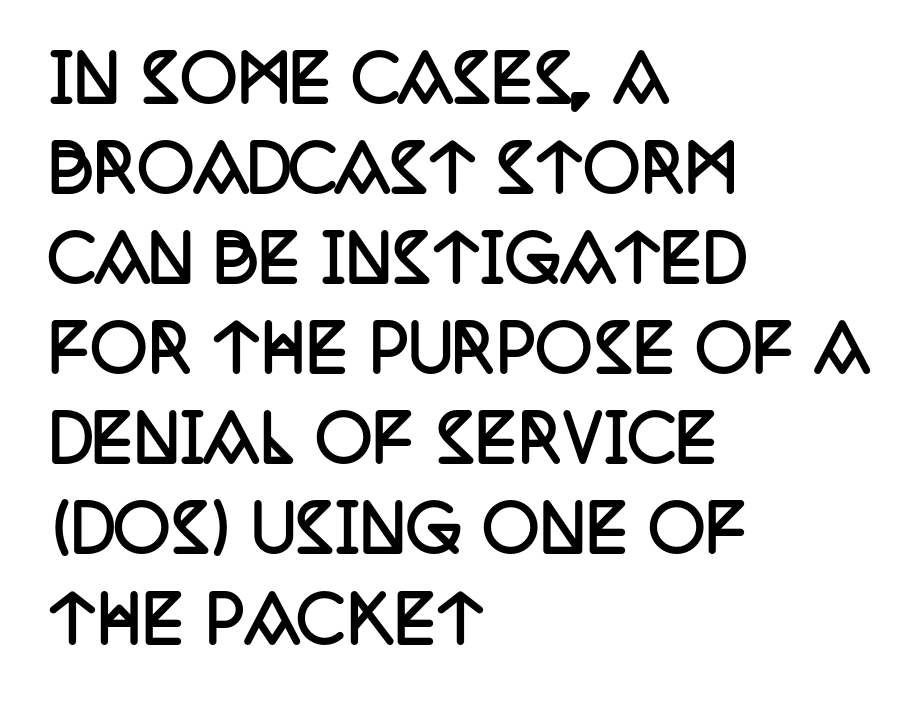
The image shows 63 px semibold, condensed serif type, upright; set left-aligned, normal line spacing (1.43x), normal letter spacing, not underlined; low stroke contrast and a large x-height.
